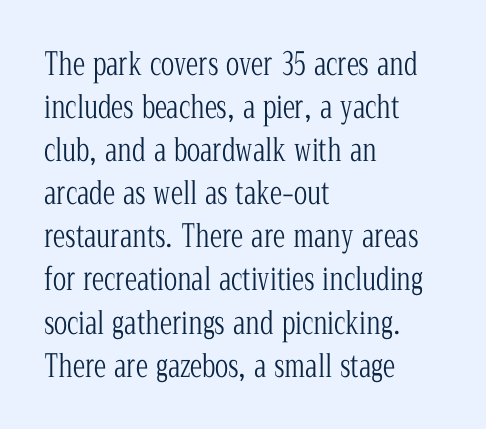
On a weight scale, this lands at 450 or below. Students, note that the glyphs here touch the page at normal intervals. The compositor pushed each line to the left boundary. The glyphs are unaccompanied by any horizontal stroke below them. Baseline-to-baseline distance is the conventional proportion of letter height.
